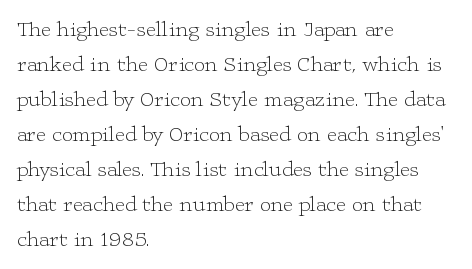
Every stem runs plumb, perpendicular to the baseline. Ink coverage per letter is moderate at most. Does extra space separate the letters? No, they use regular spacing. Line starts are locked; line ends wander. If you measured baseline to baseline, you'd find a middling distance.
